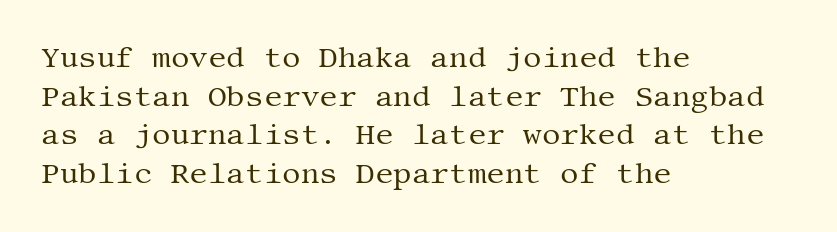
{"serif": "yes", "italic": "no", "bold": "no", "weight": "regular", "width": "normal", "stroke_contrast": "medium", "x_height": "large", "underline": "no", "align": "left", "line_spacing": "normal", "line_spacing_ratio": 1.33, "letter_spacing": "normal", "letter_spacing_em": 0.0, "glyph_px": 29}
